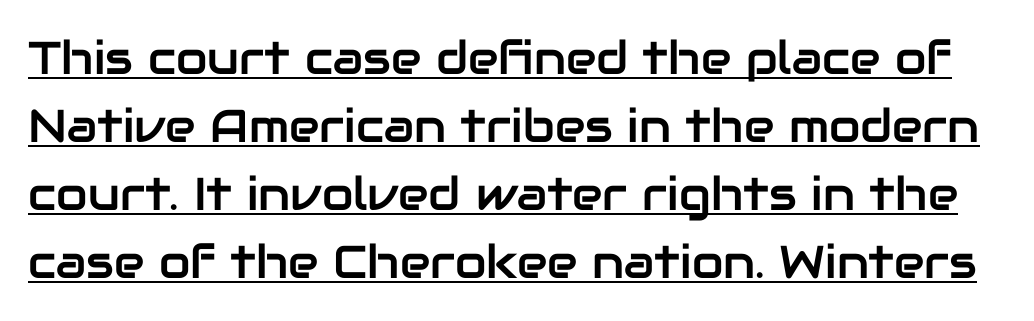
Q: Is the text italic (slanted)? A: No, it is upright.
Q: Is the typeface a serif or a sans-serif typeface? A: Sans-serif.
Q: Is the text underlined? A: Yes.
Q: Is the spacing between letters normal or unusually wide? A: Normal.
Q: Is the spacing between lines tight, normal or loose? A: Normal.
Q: Width (condensed, normal, or wide)? A: Normal.
Q: Stroke contrast? A: Low.
Q: x-height? A: Medium.
Q: Monospaced? A: No.
